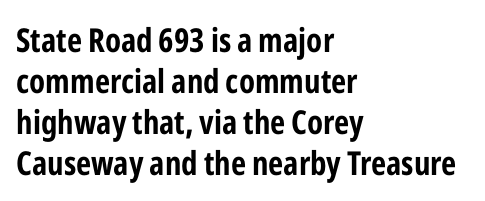
{"serif": "no", "italic": "no", "bold": "yes", "weight": "bold", "width": "condensed", "stroke_contrast": "low", "x_height": "medium", "monospaced": "no", "underline": "no", "align": "left", "line_spacing_ratio": 1.24, "letter_spacing": "normal", "letter_spacing_em": 0.0, "glyph_px": 33}
